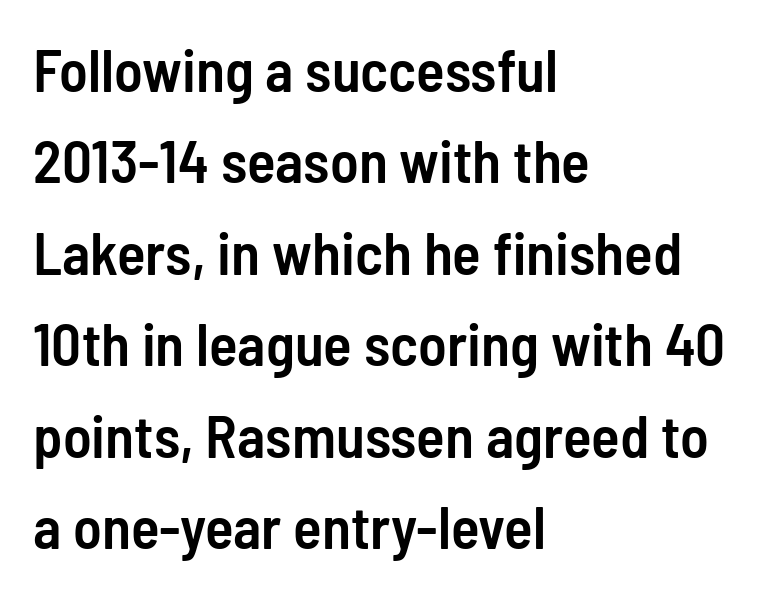
The image shows 59 px semibold, condensed sans-serif type, upright; set left-aligned, normal line spacing (1.55x), normal letter spacing, not underlined; low stroke contrast and a medium x-height.
